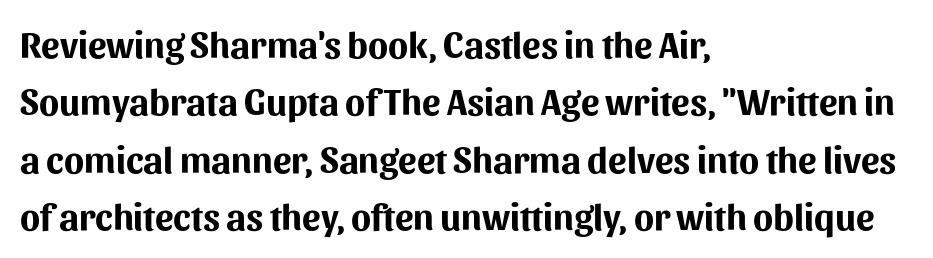
A typesetter would call this zero additional tracking. Summary of weight: heavy, a full bold. The face used here is a sans, in the tradition of grotesques and geometrics. The rendering uses natural spacing where letterforms have individual widths. The passage shown is not underscored anywhere.
